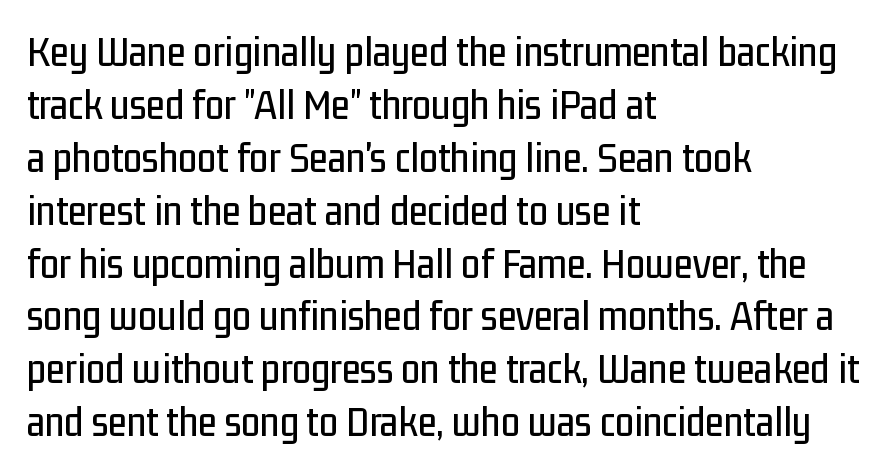
The image shows 43 px condensed sans-serif type, upright; set left-aligned, line spacing 1.23x, normal letter spacing, not underlined; low stroke contrast and a medium x-height.
